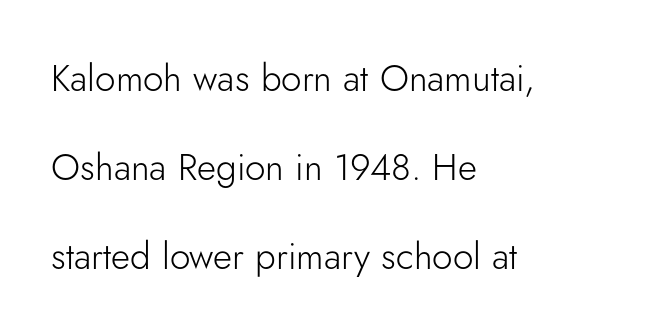
Alignment: flush left. Upright lettering throughout. The letters advance in unequal steps, a hallmark of proportional type. Nothing heavy about these letters — not bold at all. Descenders are the only things crossing below the line. Font category for this specimen: sans-serif.
